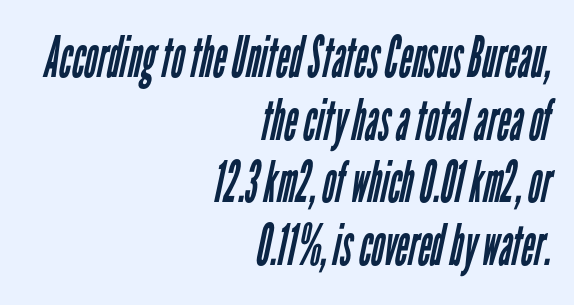
Q: Is the text bold? A: No.
Q: Is the typeface a serif or a sans-serif typeface? A: Sans-serif.
Q: Is the text underlined? A: No.
Q: How is the paragraph aligned? A: Right-aligned.
Q: Is the spacing between letters normal or unusually wide? A: Normal.
Q: Is the spacing between lines tight, normal or loose? A: Tight.
Q: Width (condensed, normal, or wide)? A: Condensed.
Q: Stroke contrast? A: Low.
Q: x-height? A: Medium.
Q: Monospaced? A: No.
